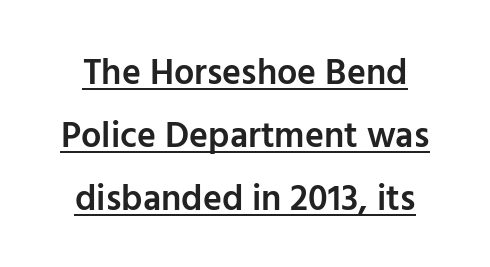
Somebody hit Ctrl+U on this one — the words are underlined. One-word summary of the alignment: center. Proportional: the letters do not fall into vertical columns. Standard letterfit; no display-style spreading of the glyphs.
